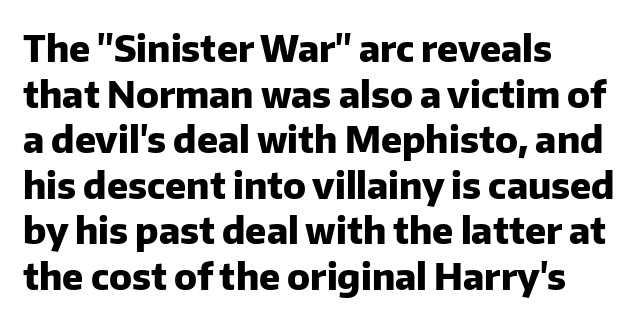
Q: Is the text bold? A: Yes.
Q: Is the text italic (slanted)? A: No, it is upright.
Q: Is the typeface a serif or a sans-serif typeface? A: Sans-serif.
Q: Is the text underlined? A: No.
Q: How is the paragraph aligned? A: Left-aligned.
Q: Is the spacing between letters normal or unusually wide? A: Normal.
Q: Width (condensed, normal, or wide)? A: Normal.
Q: Stroke contrast? A: Low.
Q: x-height? A: Medium.
Q: Monospaced? A: No.
